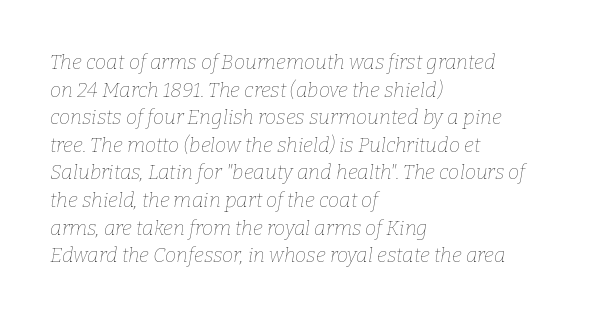
A normal amount of white space separates one row of letters from the next. These glyphs show unthickened strokes, regular width or finer. The tracking reads as untouched default to a designer's eye. The lettering tilts uniformly, giving the passage an italic look. Glance below the letters and you will spot only blank space.
